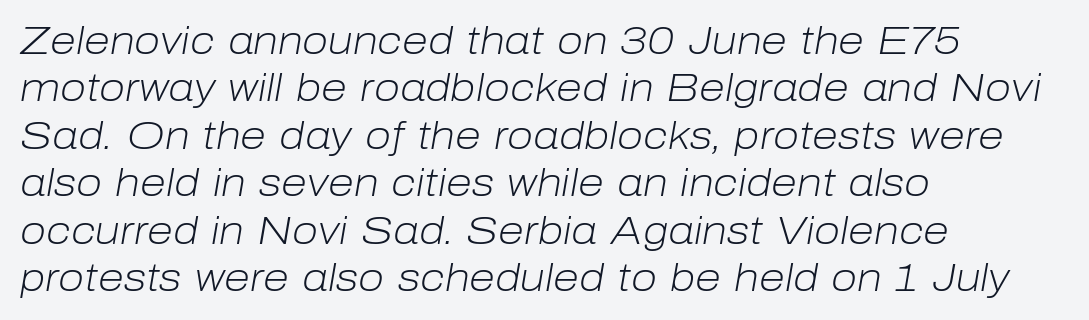
{"italic": "yes", "lean": "right", "slant_degrees": 10, "bold": "no", "weight": "light", "width": "normal", "stroke_contrast": "low", "x_height": "medium", "monospaced": "no", "underline": "no", "align": "left", "line_spacing": "normal", "line_spacing_ratio": 1.25, "letter_spacing": "normal", "letter_spacing_em": 0.0, "glyph_px": 38}
